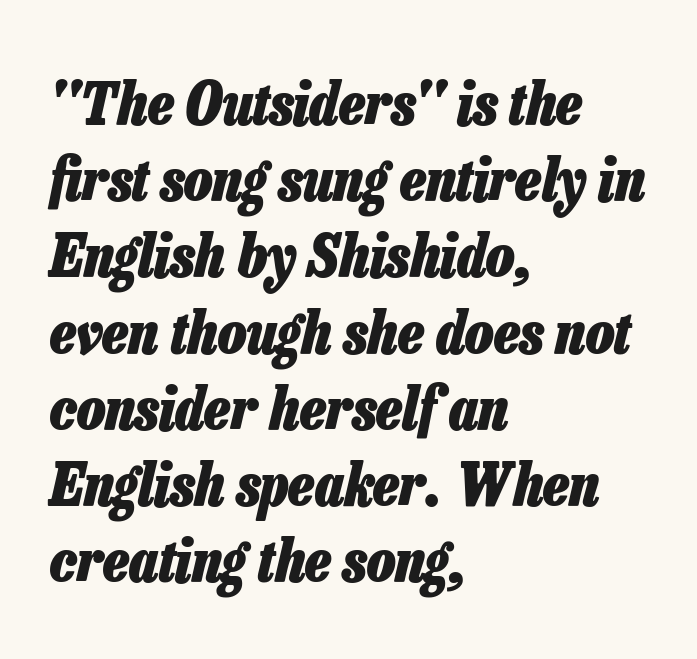
The space directly below the letters is spotless. The lines sit at an ordinary, default distance from one another. I'd describe the lettering as bold — thick and assertive. You could not count columns in this text — the font is proportionally spaced. The gaps between neighbouring characters are ordinary and unremarkable.
